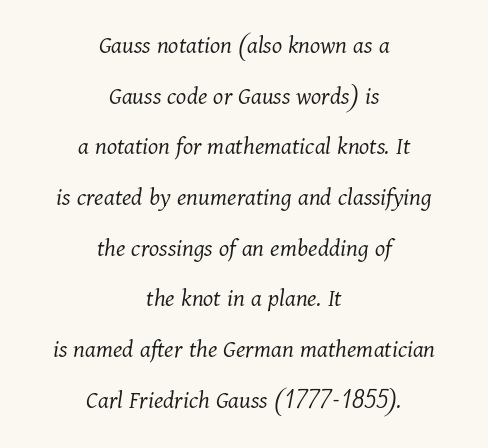
Q: Is the text bold? A: No.
Q: Is the text italic (slanted)? A: Yes, it leans right by about 11 degrees.
Q: Is the text underlined? A: No.
Q: How is the paragraph aligned? A: Centered.
Q: Is the spacing between letters normal or unusually wide? A: Normal.
Q: Is the spacing between lines tight, normal or loose? A: Loose.
